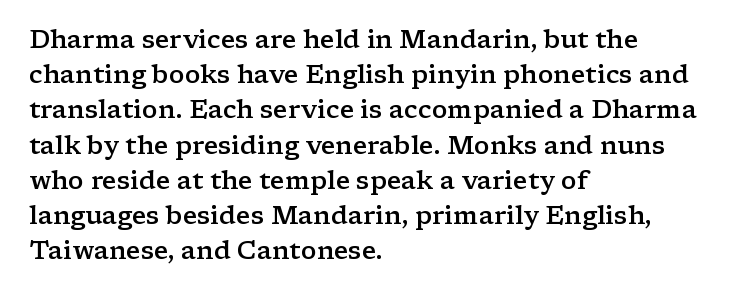
The image shows 25 px text type, upright; set left-aligned, normal line spacing (1.41x), normal letter spacing, not underlined.
